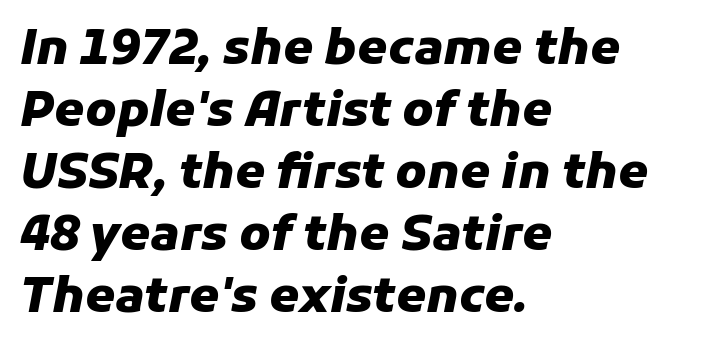
How are the letters spaced? Ordinarily, with no added tracking. Regarding leading, the lines here are spaced in the standard way. Alignment: flush left. The face used here has a pronounced slope to its letters. The passage shown is typed in a proportional face where columns would drift. Summary of weight: heavy, a full bold.
